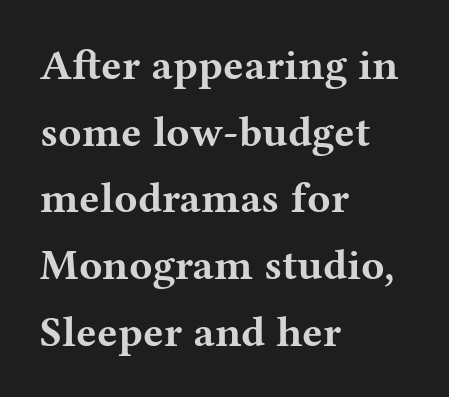
Q: Is the text bold? A: Yes.
Q: Is the text italic (slanted)? A: No, it is upright.
Q: Is the typeface a serif or a sans-serif typeface? A: Serif.
Q: Is the text underlined? A: No.
Q: How is the paragraph aligned? A: Left-aligned.
Q: Is the spacing between letters normal or unusually wide? A: Normal.
Q: Is the spacing between lines tight, normal or loose? A: Normal.
Q: Width (condensed, normal, or wide)? A: Wide.
Q: Stroke contrast? A: Medium.
Q: x-height? A: Medium.
Q: Monospaced? A: No.
